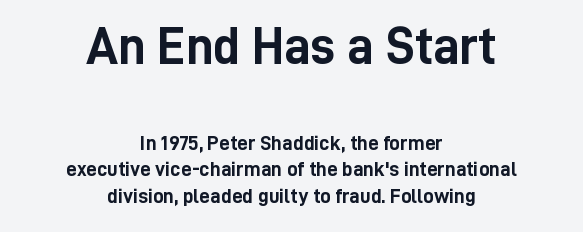
{"serif": "no", "italic": "no", "bold": "yes", "weight": "semibold", "width": "condensed", "stroke_contrast": "low", "x_height": "medium", "monospaced": "no", "underline": "no", "align": "center", "line_spacing": "normal", "line_spacing_ratio": 1.27, "letter_spacing": "normal", "letter_spacing_em": 0.0, "larger_block": "first", "size_ratio": 2.52, "glyph_px": 53}
